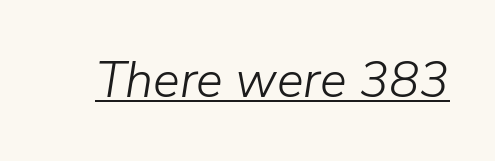
Beneath each row of characters lies a ruled line. Do the characters align in a grid? No, the font is proportional. Glyph-to-glyph distance matches everyday printed text. Does the lettering tilt? It does — this is italic.
